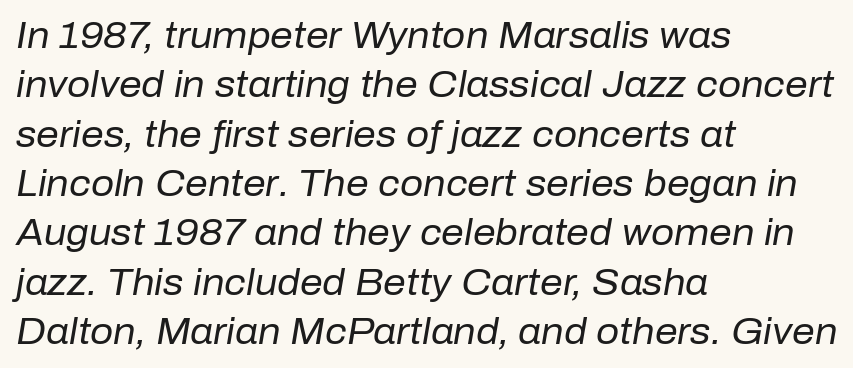
Q: Is the text bold? A: No.
Q: Is the text italic (slanted)? A: Yes, it leans right by about 10 degrees.
Q: Is the text underlined? A: No.
Q: How is the paragraph aligned? A: Left-aligned.
Q: Is the spacing between letters normal or unusually wide? A: Normal.
Q: Is the spacing between lines tight, normal or loose? A: Normal.
Q: Width (condensed, normal, or wide)? A: Normal.
Q: Stroke contrast? A: Low.
Q: x-height? A: Medium.
Q: Monospaced? A: No.
